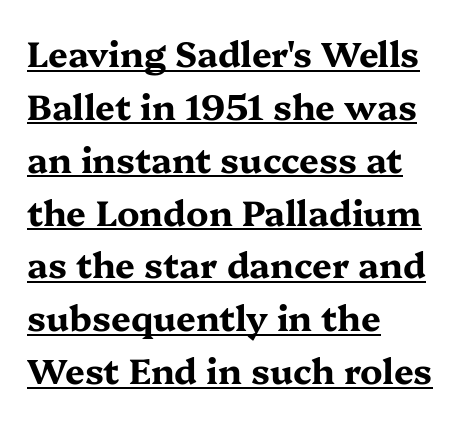
The image shows 35 px bold, wide serif type, upright; set left-aligned, normal line spacing (1.51x), normal letter spacing, underlined; medium stroke contrast and a medium x-height.
